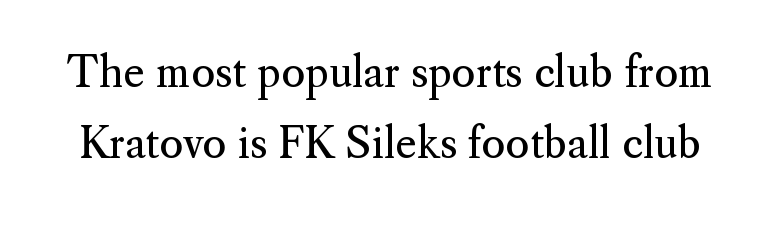
The rendering shows small feet on the letterforms — a serif design. Descenders hang freely into open space. Compared with a typical body face, this is equally light or lighter still. Style check: upright. Think of a printed novel: that variable character pitch is what you see here. Spacing between characters is what you'd get straight out of the box.
